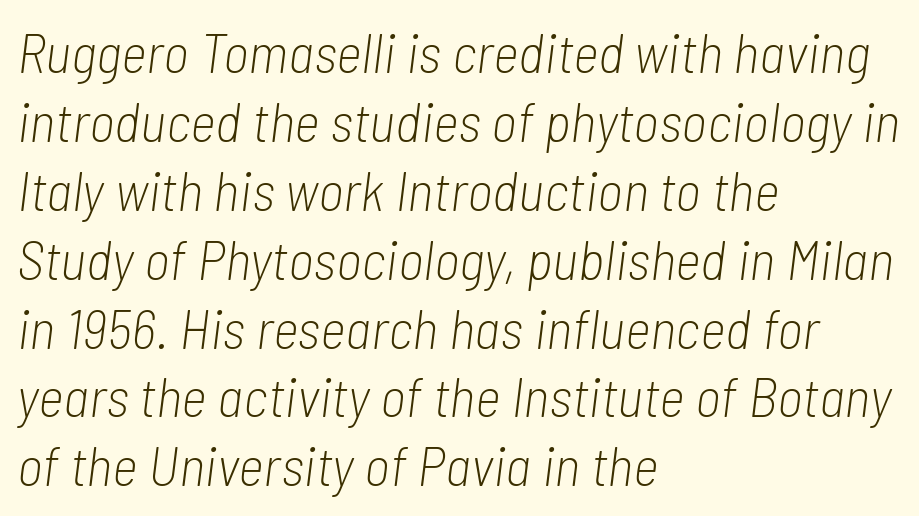
Q: Is the text bold? A: No.
Q: Is the text italic (slanted)? A: Yes, it leans right by about 7 degrees.
Q: Is the text underlined? A: No.
Q: How is the paragraph aligned? A: Left-aligned.
Q: Is the spacing between letters normal or unusually wide? A: Normal.
Q: Width (condensed, normal, or wide)? A: Condensed.
Q: Stroke contrast? A: Low.
Q: x-height? A: Medium.
Q: Monospaced? A: No.
